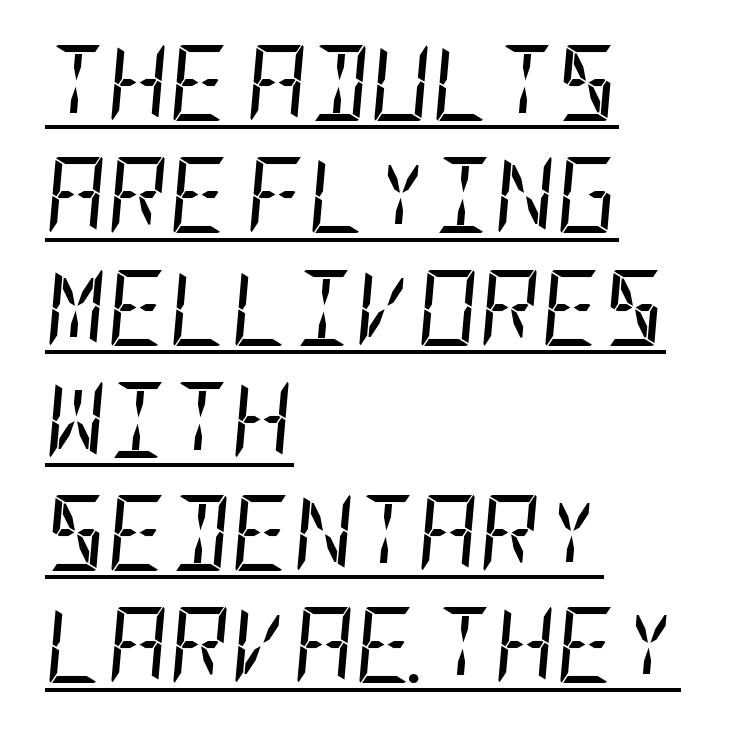
{"italic": "yes", "lean": "right", "slant_degrees": 5, "bold": "no", "weight": "regular", "width": "condensed", "stroke_contrast": "low", "x_height": "large", "underline": "yes", "align": "left", "line_spacing": "normal", "line_spacing_ratio": 1.48, "letter_spacing": "normal", "letter_spacing_em": 0.0, "glyph_px": 76}
